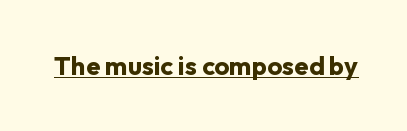
The image shows 26 px bold type, upright; set normal letter spacing, underlined.
